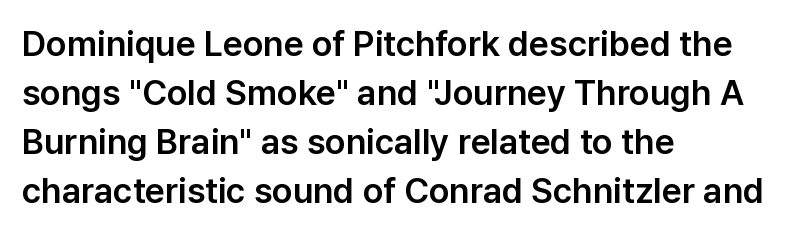
Q: Is the text italic (slanted)? A: No, it is upright.
Q: Is the typeface a serif or a sans-serif typeface? A: Sans-serif.
Q: Is the text underlined? A: No.
Q: How is the paragraph aligned? A: Left-aligned.
Q: Is the spacing between letters normal or unusually wide? A: Normal.
Q: Is the spacing between lines tight, normal or loose? A: Normal.
Q: Width (condensed, normal, or wide)? A: Normal.
Q: Stroke contrast? A: Low.
Q: x-height? A: Medium.
Q: Monospaced? A: No.
